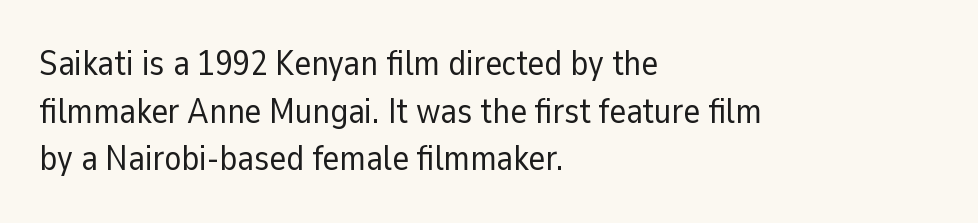
The passage shown is not underscored anywhere. Is the letter spacing exaggerated? No — it looks like the ordinary default. The face used here is proportionally spaced, like ordinary book or web type. Stems and bowls with no extra thickness — not bold.
